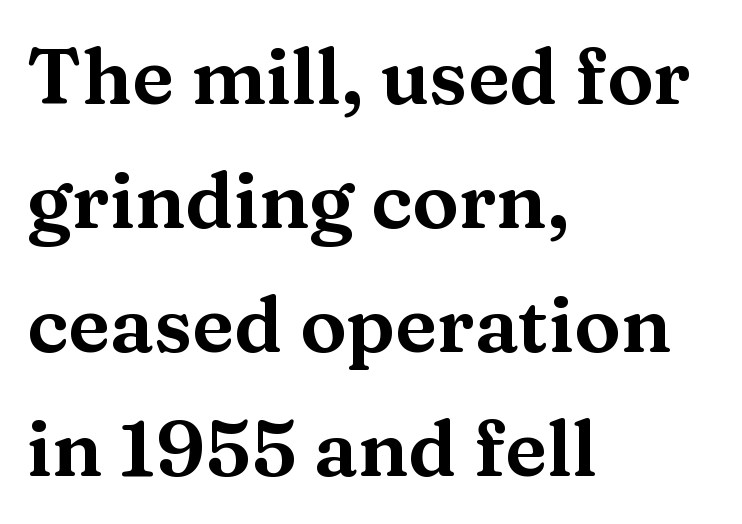
Q: Is the text italic (slanted)? A: No, it is upright.
Q: Is the typeface a serif or a sans-serif typeface? A: Serif.
Q: Is the text underlined? A: No.
Q: How is the paragraph aligned? A: Left-aligned.
Q: Is the spacing between letters normal or unusually wide? A: Normal.
Q: Is the spacing between lines tight, normal or loose? A: Normal.
Q: Width (condensed, normal, or wide)? A: Wide.
Q: Stroke contrast? A: Medium.
Q: x-height? A: Medium.
Q: Monospaced? A: No.
